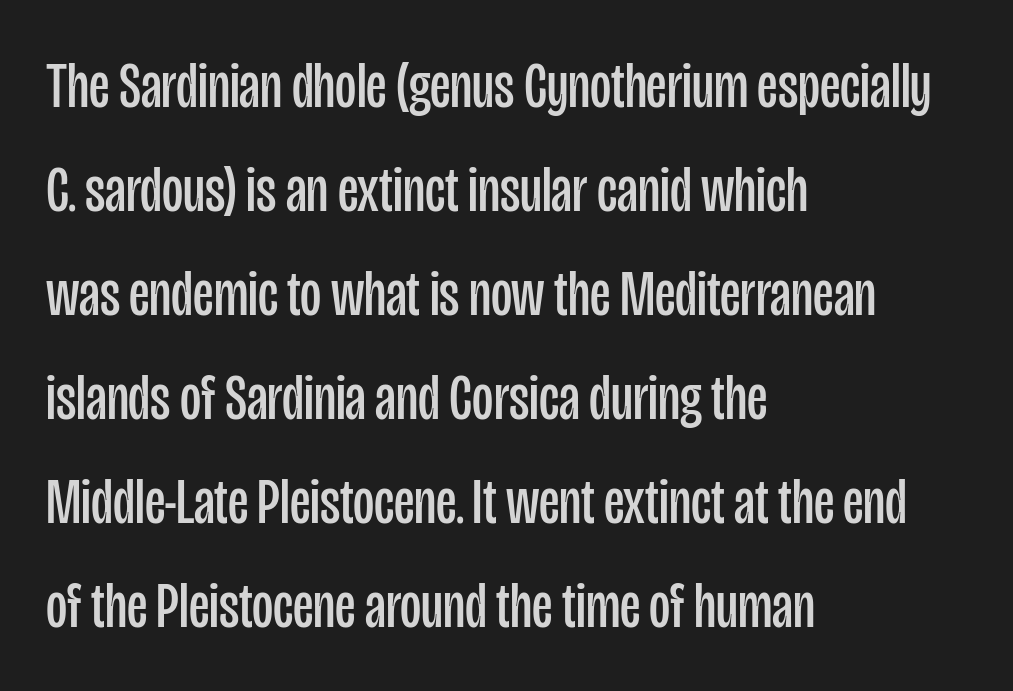
Q: Is the text bold? A: No.
Q: Is the text italic (slanted)? A: No, it is upright.
Q: Is the typeface a serif or a sans-serif typeface? A: Sans-serif.
Q: Is the text underlined? A: No.
Q: How is the paragraph aligned? A: Left-aligned.
Q: Is the spacing between letters normal or unusually wide? A: Normal.
Q: Is the spacing between lines tight, normal or loose? A: Normal.
Q: Width (condensed, normal, or wide)? A: Condensed.
Q: Stroke contrast? A: Low.
Q: x-height? A: Large.
Q: Monospaced? A: No.
